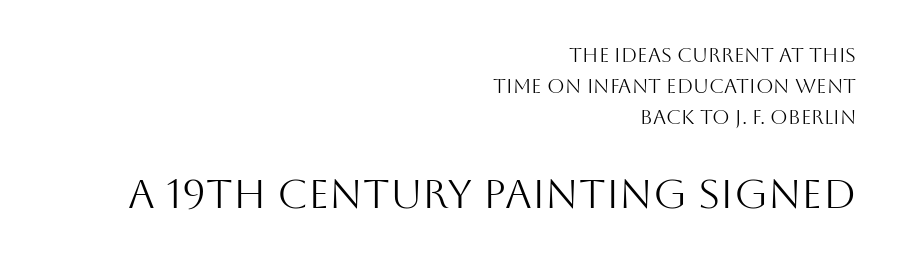
Q: Is the text bold? A: No.
Q: Is the text italic (slanted)? A: No, it is upright.
Q: Is the typeface a serif or a sans-serif typeface? A: Sans-serif.
Q: Is the text underlined? A: No.
Q: How is the paragraph aligned? A: Right-aligned.
Q: Is the spacing between letters normal or unusually wide? A: Normal.
Q: Is the spacing between lines tight, normal or loose? A: Normal.
Q: Which block of text is set in a larger size, the first (top) or the second (bottom)? A: The second (bottom) one.
Q: Width (condensed, normal, or wide)? A: Normal.
Q: Stroke contrast? A: Medium.
Q: x-height? A: Large.
Q: Monospaced? A: No.
